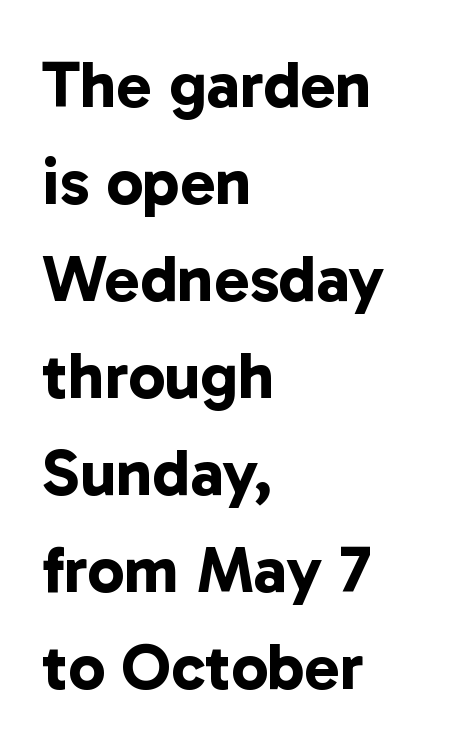
The image shows 66 px bold sans-serif type; set left-aligned, normal line spacing (1.47x), normal letter spacing, not underlined; low stroke contrast and a medium x-height.
